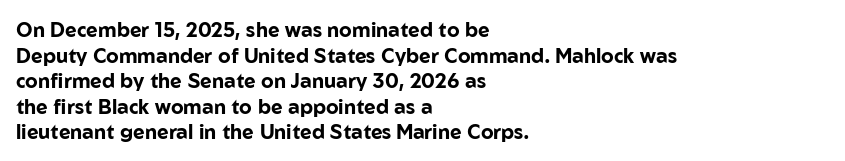
Q: Is the text bold? A: Yes.
Q: Is the text italic (slanted)? A: No, it is upright.
Q: Is the text underlined? A: No.
Q: How is the paragraph aligned? A: Left-aligned.
Q: Is the spacing between letters normal or unusually wide? A: Normal.
Q: Is the spacing between lines tight, normal or loose? A: Normal.
